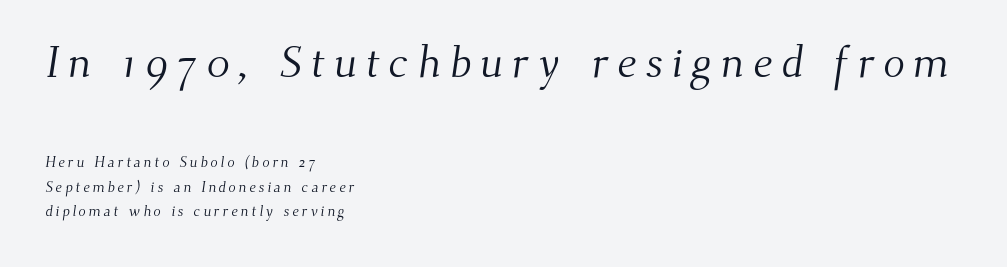
Q: Is the text bold? A: No.
Q: Is the typeface a serif or a sans-serif typeface? A: Serif.
Q: Is the text underlined? A: No.
Q: How is the paragraph aligned? A: Left-aligned.
Q: Is the spacing between lines tight, normal or loose? A: Normal.
Q: Which block of text is set in a larger size, the first (top) or the second (bottom)? A: The first (top) one.
Q: Width (condensed, normal, or wide)? A: Normal.
Q: Stroke contrast? A: Medium.
Q: x-height? A: Small.
Q: Monospaced? A: No.
